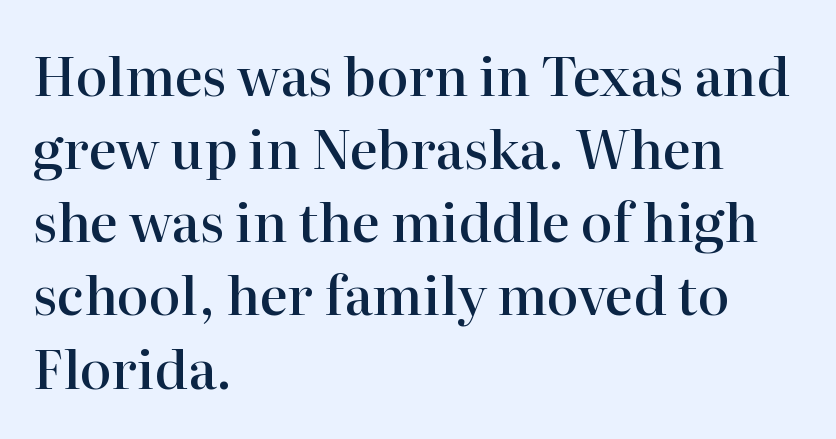
{"serif": "yes", "italic": "no", "bold": "semi", "weight": "semibold", "width": "normal", "stroke_contrast": "high", "x_height": "medium", "monospaced": "no", "underline": "no", "align": "left", "line_spacing": "normal", "line_spacing_ratio": 1.38, "letter_spacing": "normal", "letter_spacing_em": 0.0, "glyph_px": 53}
